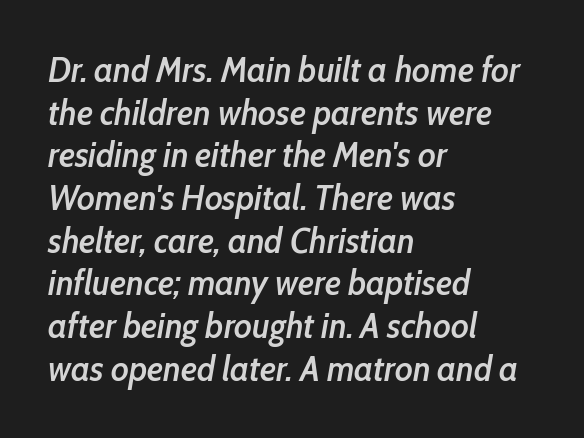
{"italic": "yes", "lean": "right", "slant_degrees": 10, "bold": "semi", "weight": "semibold", "width": "condensed", "stroke_contrast": "low", "x_height": "medium", "monospaced": "no", "underline": "no", "align": "left", "line_spacing_ratio": 1.22, "letter_spacing": "normal", "letter_spacing_em": 0.0, "glyph_px": 35}
